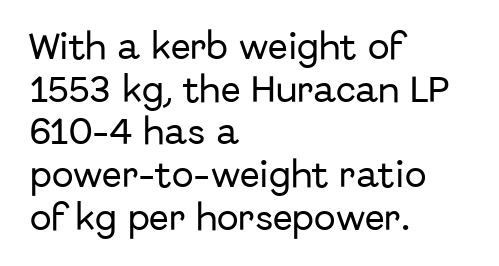
Q: Is the text italic (slanted)? A: No, it is upright.
Q: Is the typeface a serif or a sans-serif typeface? A: Sans-serif.
Q: Is the text underlined? A: No.
Q: How is the paragraph aligned? A: Left-aligned.
Q: Is the spacing between letters normal or unusually wide? A: Normal.
Q: Is the spacing between lines tight, normal or loose? A: Normal.
Q: Width (condensed, normal, or wide)? A: Normal.
Q: Stroke contrast? A: Low.
Q: x-height? A: Medium.
Q: Monospaced? A: No.
